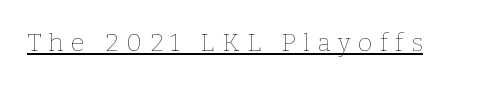
The letterforms stand isolated, each surrounded by extra space. Glance below the letters and you will spot a drawn line. The letters stand straight up with perfectly vertical stems. Is the type heavy? It reads as light-to-regular instead.
